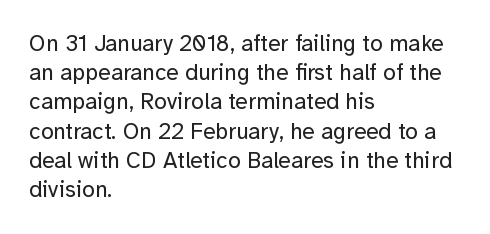
{"italic": "no", "bold": "no", "underline": "no", "align": "left", "line_spacing": "normal", "line_spacing_ratio": 1.27, "letter_spacing": "normal", "letter_spacing_em": 0.0, "glyph_px": 23}
